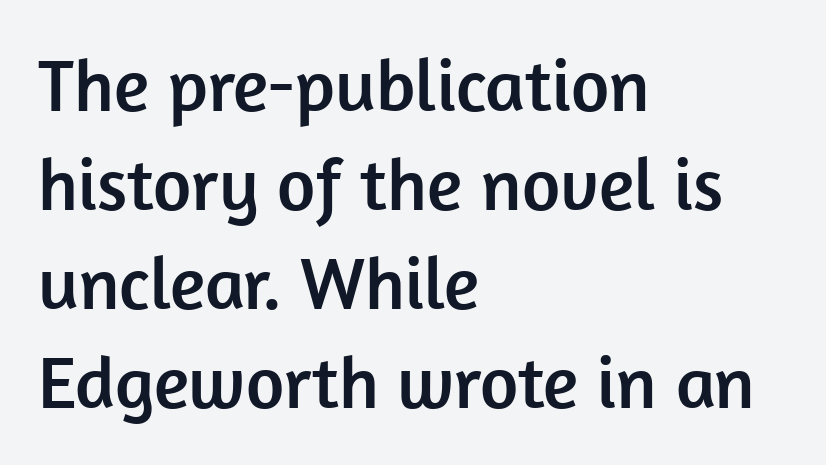
{"serif": "no", "italic": "no", "width": "normal", "stroke_contrast": "low", "x_height": "medium", "monospaced": "no", "underline": "no", "align": "left", "line_spacing": "normal", "line_spacing_ratio": 1.34, "letter_spacing": "normal", "letter_spacing_em": 0.0, "glyph_px": 74}
